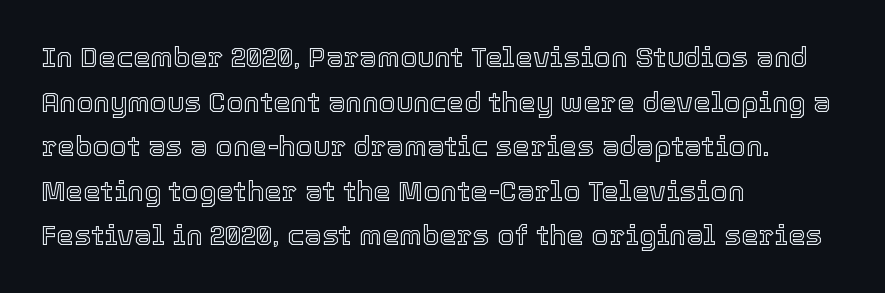
The letters stand straight up with perfectly vertical stems. What's the leading like? Ordinary, nothing unusual. Check under the words: just untouched page. A typesetter would call this proportional, since set widths differ per character.
